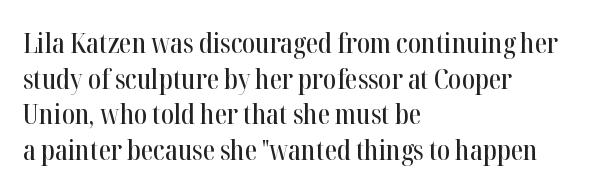
Q: Is the text italic (slanted)? A: No, it is upright.
Q: Is the typeface a serif or a sans-serif typeface? A: Serif.
Q: Is the text underlined? A: No.
Q: How is the paragraph aligned? A: Left-aligned.
Q: Is the spacing between letters normal or unusually wide? A: Normal.
Q: Is the spacing between lines tight, normal or loose? A: Normal.
Q: Width (condensed, normal, or wide)? A: Condensed.
Q: Stroke contrast? A: High.
Q: x-height? A: Medium.
Q: Monospaced? A: No.
